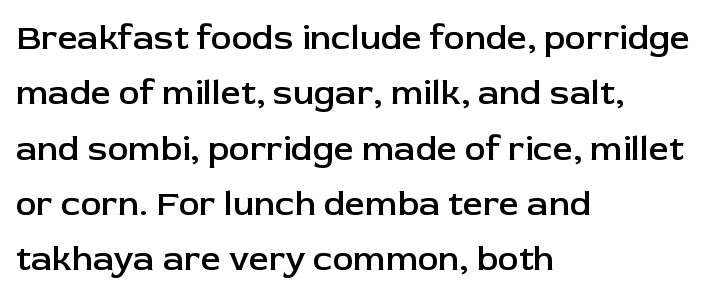
{"serif": "no", "italic": "no", "bold": "semi", "weight": "semibold", "width": "normal", "stroke_contrast": "low", "x_height": "medium", "monospaced": "no", "underline": "no", "align": "left", "line_spacing": "normal", "line_spacing_ratio": 1.58, "letter_spacing": "normal", "letter_spacing_em": 0.0, "glyph_px": 35}
